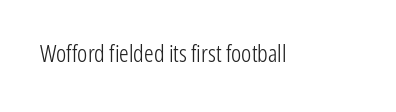
Q: Is the text bold? A: No.
Q: Is the text italic (slanted)? A: No, it is upright.
Q: Is the text underlined? A: No.
Q: Is the spacing between letters normal or unusually wide? A: Normal.
